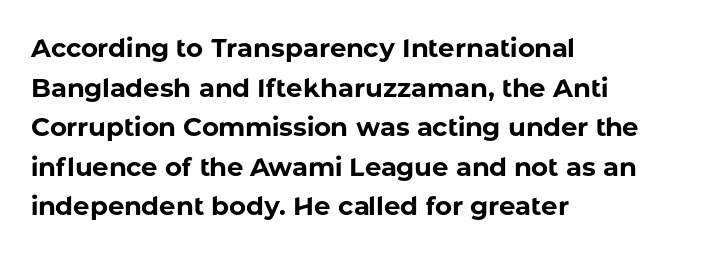
The image shows 26 px bold type, upright; set left-aligned, normal line spacing (1.52x), normal letter spacing, not underlined.
